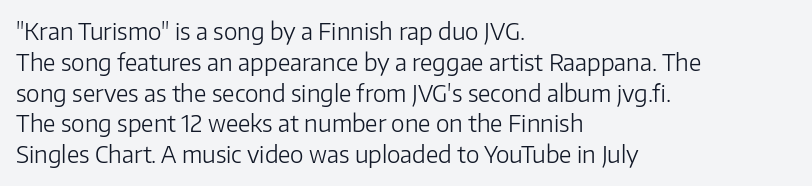
Q: Is the text bold? A: No.
Q: Is the text italic (slanted)? A: No, it is upright.
Q: Is the text underlined? A: No.
Q: How is the paragraph aligned? A: Left-aligned.
Q: Is the spacing between letters normal or unusually wide? A: Normal.
Q: Is the spacing between lines tight, normal or loose? A: Normal.
